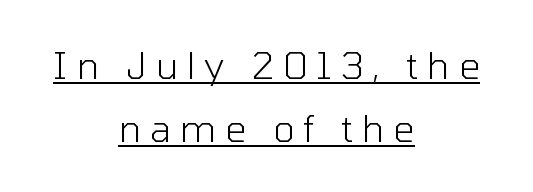
Q: Is the text bold? A: No.
Q: Is the text italic (slanted)? A: No, it is upright.
Q: Is the typeface a serif or a sans-serif typeface? A: Sans-serif.
Q: Is the text underlined? A: Yes.
Q: How is the paragraph aligned? A: Centered.
Q: Is the spacing between letters normal or unusually wide? A: Unusually wide.
Q: Is the spacing between lines tight, normal or loose? A: Normal.
Q: Width (condensed, normal, or wide)? A: Normal.
Q: Stroke contrast? A: Low.
Q: x-height? A: Medium.
Q: Monospaced? A: No.
